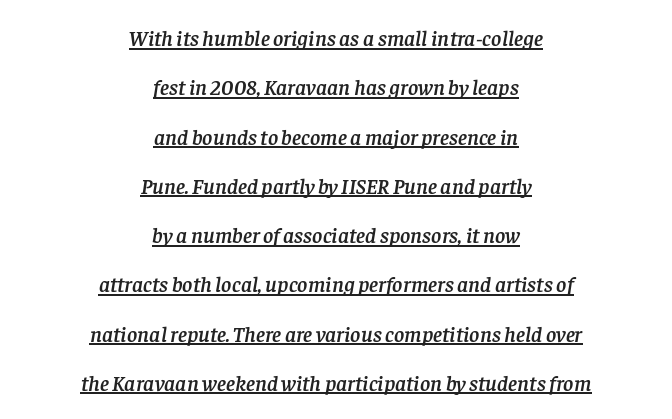
{"italic": "yes", "lean": "right", "slant_degrees": 8, "underline": "yes", "align": "center", "line_spacing": "loose", "line_spacing_ratio": 2.24, "letter_spacing": "normal", "letter_spacing_em": 0.0, "glyph_px": 22}
